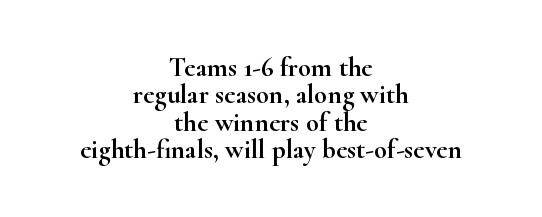
Q: Is the text italic (slanted)? A: No, it is upright.
Q: Is the text underlined? A: No.
Q: How is the paragraph aligned? A: Centered.
Q: Is the spacing between letters normal or unusually wide? A: Normal.
Q: Is the spacing between lines tight, normal or loose? A: Tight.
